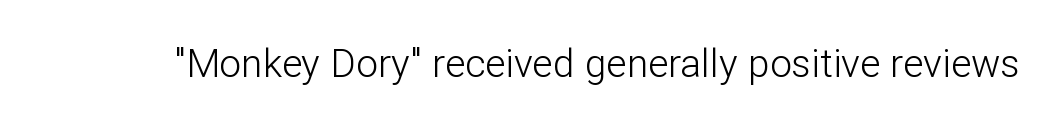
Q: Is the text bold? A: No.
Q: Is the text italic (slanted)? A: No, it is upright.
Q: Is the typeface a serif or a sans-serif typeface? A: Sans-serif.
Q: Is the text underlined? A: No.
Q: Is the spacing between letters normal or unusually wide? A: Normal.
Q: Width (condensed, normal, or wide)? A: Normal.
Q: Stroke contrast? A: Low.
Q: x-height? A: Medium.
Q: Monospaced? A: No.
